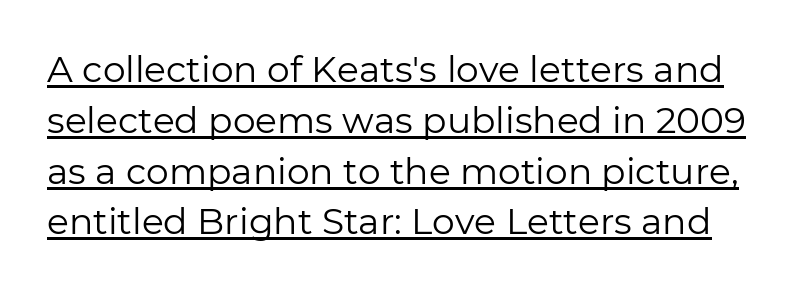
The image shows 36 px regular-weight sans-serif type, upright; set normal line spacing (1.41x), normal letter spacing, underlined; low stroke contrast and a medium x-height.
